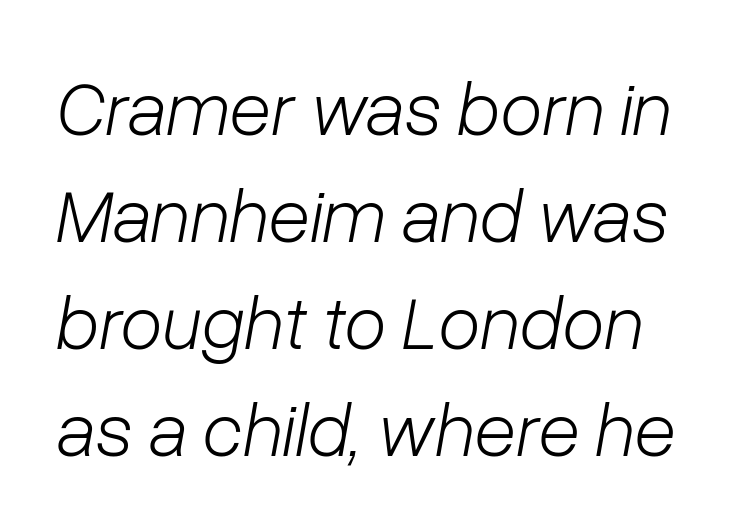
Q: Is the text bold? A: No.
Q: Is the text italic (slanted)? A: Yes, it leans right by about 10 degrees.
Q: Is the text underlined? A: No.
Q: Is the spacing between letters normal or unusually wide? A: Normal.
Q: Is the spacing between lines tight, normal or loose? A: Normal.
Q: Width (condensed, normal, or wide)? A: Normal.
Q: Stroke contrast? A: Low.
Q: x-height? A: Medium.
Q: Monospaced? A: No.
